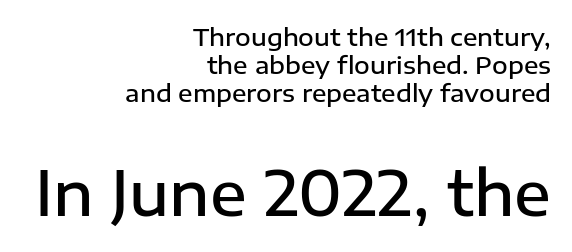
{"serif": "no", "italic": "no", "bold": "semi", "weight": "semibold", "width": "normal", "stroke_contrast": "low", "x_height": "medium", "monospaced": "no", "underline": "no", "align": "right", "line_spacing_ratio": 1.16, "letter_spacing": "normal", "letter_spacing_em": 0.0, "larger_block": "second", "size_ratio": 2.54, "glyph_px": 61}
